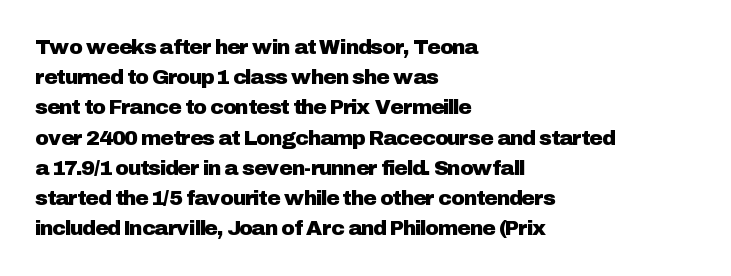
{"italic": "no", "underline": "no", "align": "left", "line_spacing": "normal", "line_spacing_ratio": 1.44, "letter_spacing": "normal", "letter_spacing_em": 0.0, "glyph_px": 21}
